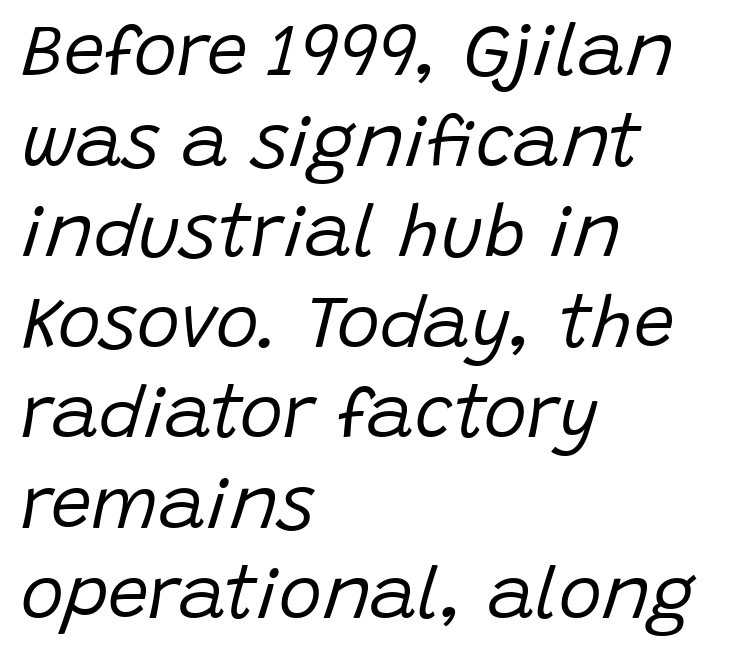
The image shows 73 px regular-weight type, italic (leaning right); set left-aligned, line spacing 1.24x, normal letter spacing, not underlined; low stroke contrast and a large x-height.
